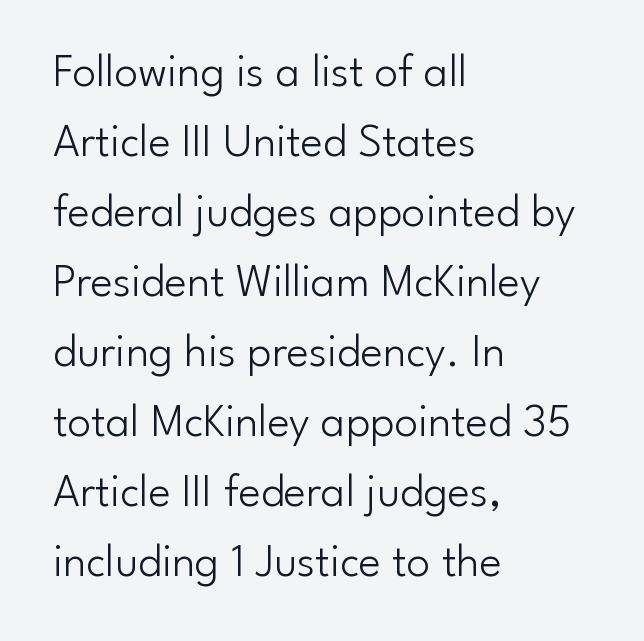
The image shows 47 px light sans-serif type, upright; set left-aligned, normal line spacing (1.49x), normal letter spacing, not underlined; low stroke contrast and a small x-height.
